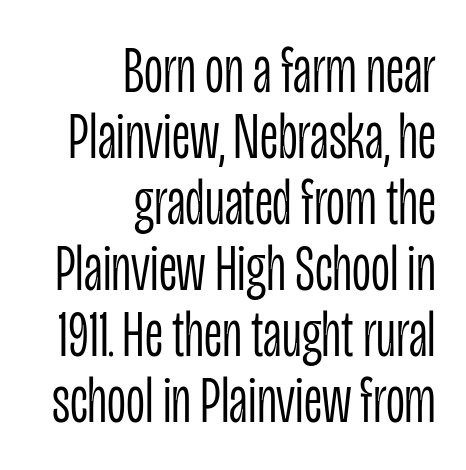
These glyphs show unthickened strokes, regular width or finer. The passage shown is typeset with a sans-serif family. You can tell it's not italic because the verticals are truly vertical. A typesetter would call this proportional, since set widths differ per character. The ragged edge is on the left, which tells us the setting is flush right. Honestly, there is no underline to notice here at all.
